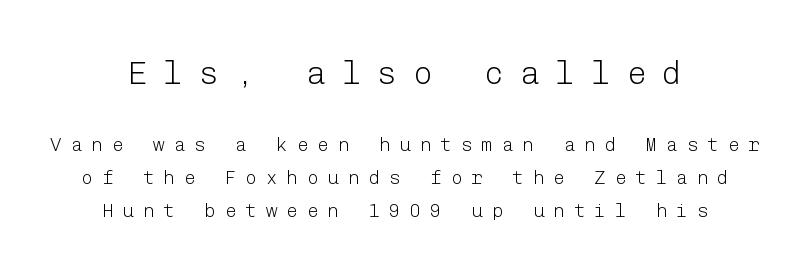
The image shows 33 px light sans-serif type, upright; set centered, line spacing 1.73x, unusually wide letter spacing (+0.48 em), not underlined; the first (top) block is 1.74x larger; low stroke contrast and a medium x-height.
